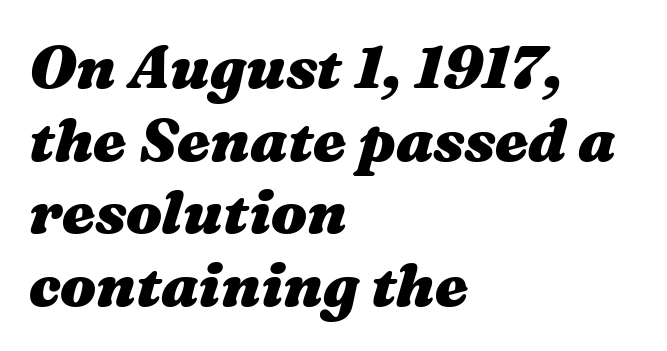
{"italic": "yes", "lean": "right", "slant_degrees": 16, "bold": "yes", "weight": "heavy", "width": "wide", "stroke_contrast": "medium", "x_height": "medium", "monospaced": "no", "underline": "no", "align": "left", "line_spacing_ratio": 1.21, "letter_spacing": "normal", "letter_spacing_em": 0.0, "glyph_px": 60}
